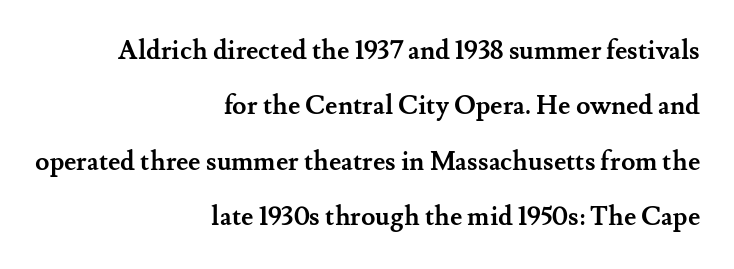
The image shows 26 px bold type, upright; set right-aligned, loose line spacing (2.13x), normal letter spacing, not underlined.
